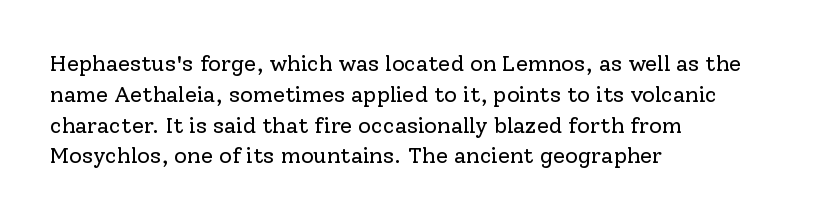
Q: Is the text bold? A: No.
Q: Is the text italic (slanted)? A: No, it is upright.
Q: Is the text underlined? A: No.
Q: How is the paragraph aligned? A: Left-aligned.
Q: Is the spacing between letters normal or unusually wide? A: Normal.
Q: Is the spacing between lines tight, normal or loose? A: Normal.
